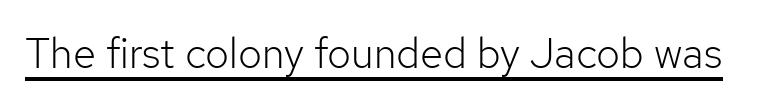
If you drew a line through each stem, it would be perfectly vertical. Decoration check: the copy is underlined. Looks like regular typesetting: each glyph gets only the width it needs. Is this a heavy cut? Hardly; it is regular or lighter.
